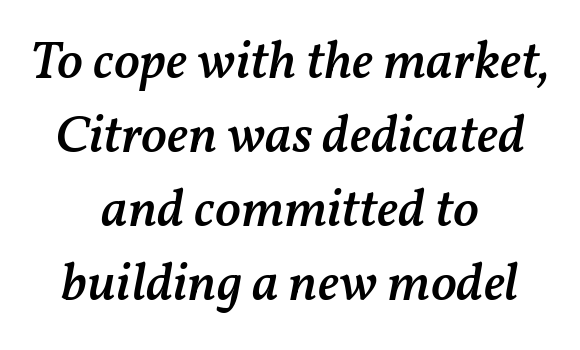
Compared with a flush-left layout, this one balances lines on the center instead. Short note: letters normally spaced. The typesetting leans somewhat heavy: a semibold. In terms of posture, this sample is oblique. The designer left line spacing at the default.
